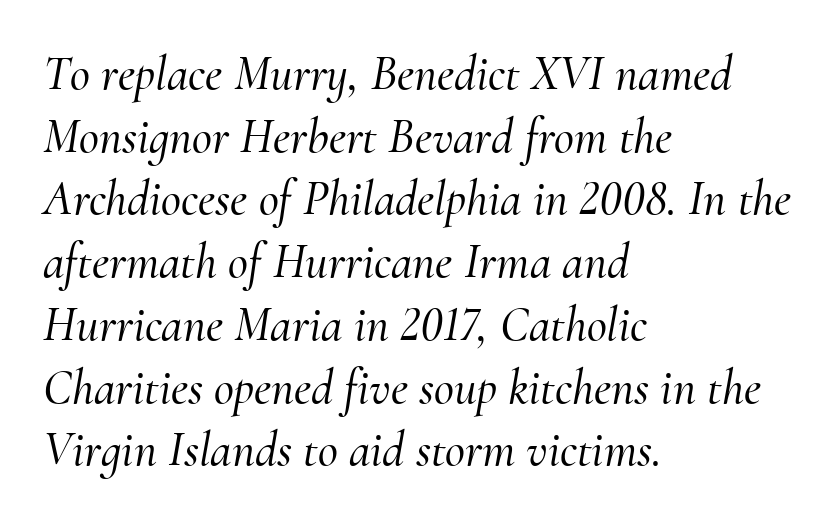
Q: Is the text italic (slanted)? A: Yes, it leans right by about 10 degrees.
Q: Is the typeface a serif or a sans-serif typeface? A: Serif.
Q: Is the text underlined? A: No.
Q: How is the paragraph aligned? A: Left-aligned.
Q: Is the spacing between letters normal or unusually wide? A: Normal.
Q: Is the spacing between lines tight, normal or loose? A: Normal.
Q: Width (condensed, normal, or wide)? A: Normal.
Q: Stroke contrast? A: Medium.
Q: x-height? A: Small.
Q: Monospaced? A: No.
